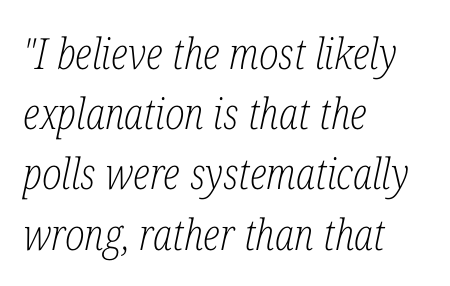
Weight: regular or lighter. Caption: multi-line text, flush left, ragged right. A normal amount of white space separates one row of letters from the next. The area under the type is left untouched. Observe the lean: these are italic letterforms. Standard letterfit; no display-style spreading of the glyphs.
